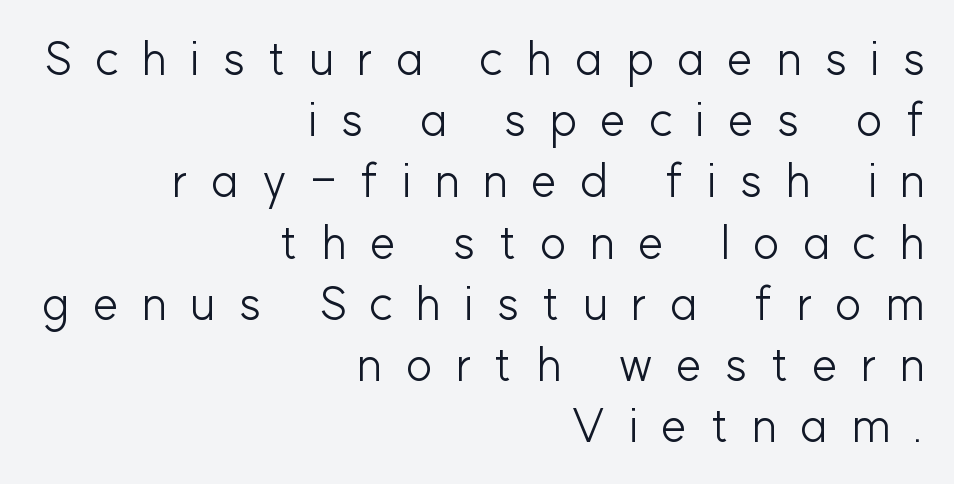
The image shows 46 px light sans-serif type, upright; set right-aligned, normal line spacing (1.33x), unusually wide letter spacing (+0.5 em), not underlined; low stroke contrast and a medium x-height.
